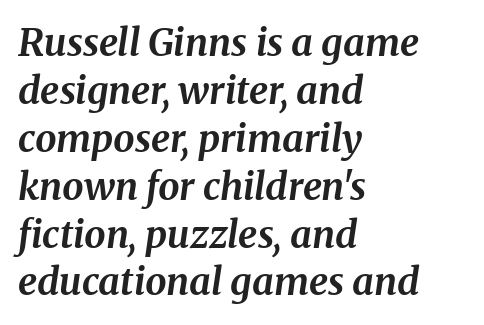
Chunky letters — that's bold for sure. The strip under each line holds only bare page. Rows of type keep a routine distance in the vertical direction. Style check: oblique. The rendering anchors every line to the left-hand side. Each letter keeps its own natural width here, so spacing adapts to shape.
